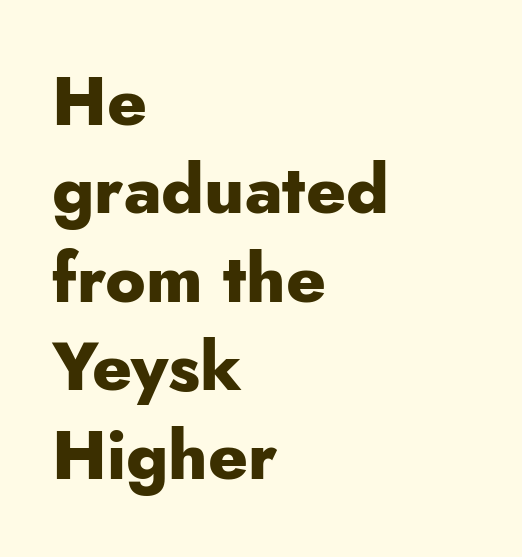
The lines in this sample share a left origin and differ only in where they stop. Successive baselines arrive at the customary interval. Notice how thick the strokes are: this is what a full bold looks like. Glyph-to-glyph distance matches everyday printed text. You can tell it's not italic because the verticals are truly vertical. No word sits above an underline.
